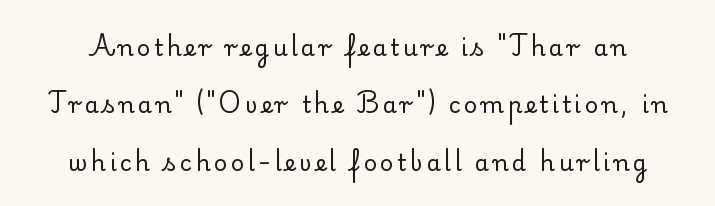
Letters rest on an invisible, unmarked baseline. The letters stand straight up with perfectly vertical stems. Airy leading. Is this a heavy cut? Hardly; it is regular or lighter.
